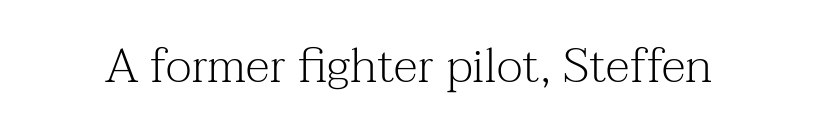
Weight: regular or lighter. This sample has the flowing, uneven cadence of proportional lettering. Anything drawn beneath the words? Only blank space. Examine the stroke ends and you'll spot serifs. The letters stand straight up with perfectly vertical stems.
